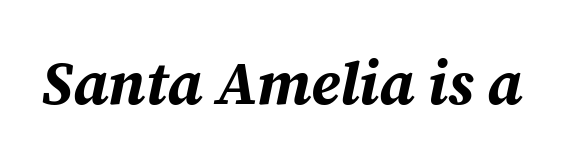
{"italic": "yes", "lean": "right", "slant_degrees": 12, "bold": "yes", "weight": "bold", "width": "normal", "stroke_contrast": "medium", "x_height": "medium", "monospaced": "no", "underline": "no", "letter_spacing": "normal", "letter_spacing_em": 0.0, "glyph_px": 60}
